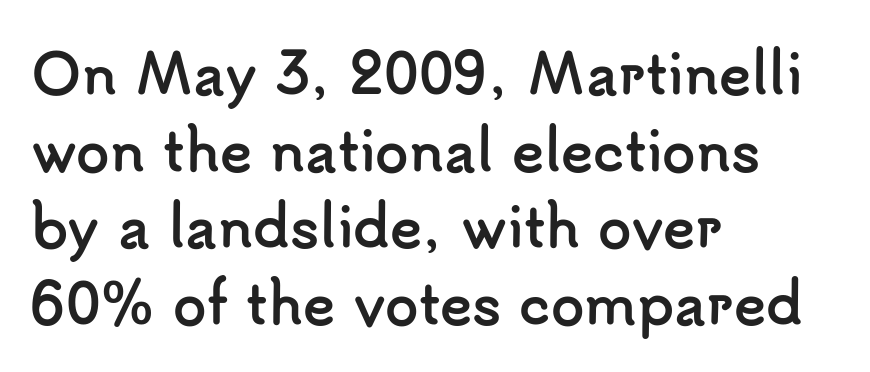
The image shows 54 px semibold sans-serif type, upright; set left-aligned, normal line spacing (1.42x), normal letter spacing, not underlined; low stroke contrast and a small x-height.
